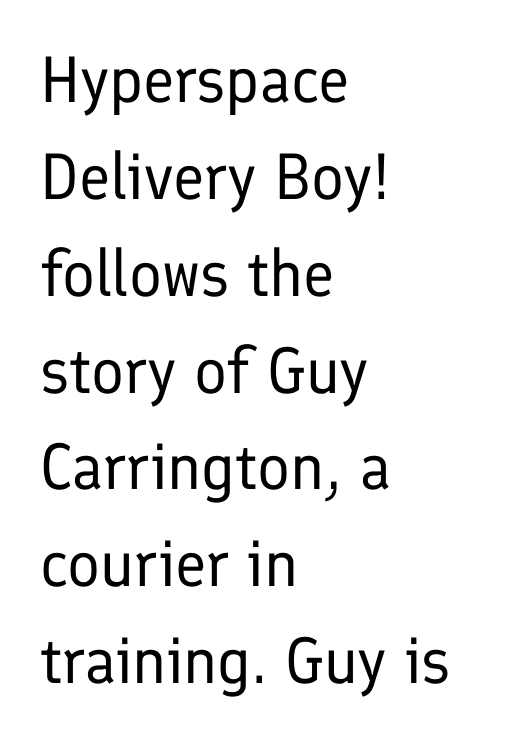
The image shows 65 px regular-weight sans-serif type, upright; set left-aligned, normal line spacing (1.49x), normal letter spacing, not underlined; low stroke contrast and a medium x-height.
